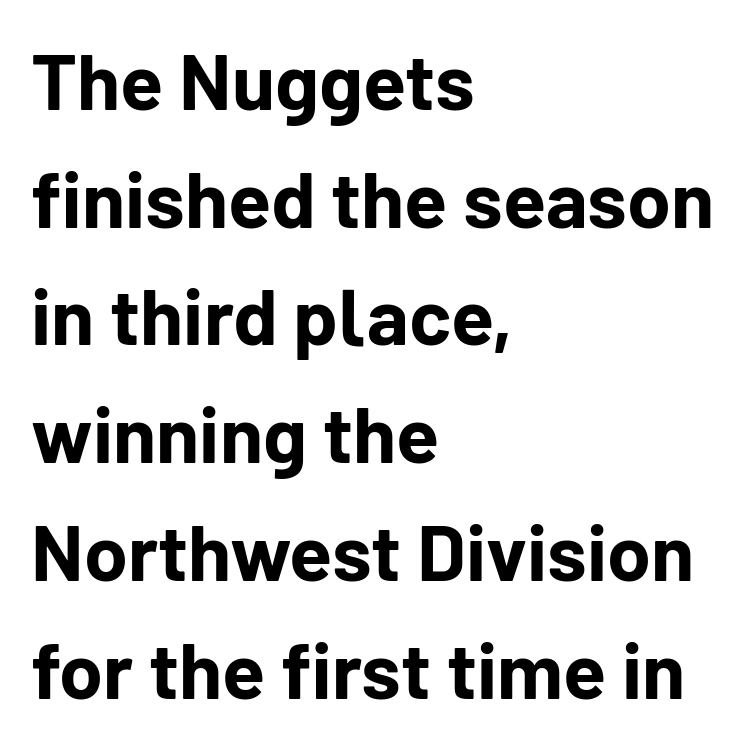
The image shows 79 px bold sans-serif type, upright; set left-aligned, normal line spacing (1.49x), normal letter spacing, not underlined; low stroke contrast and a medium x-height.
